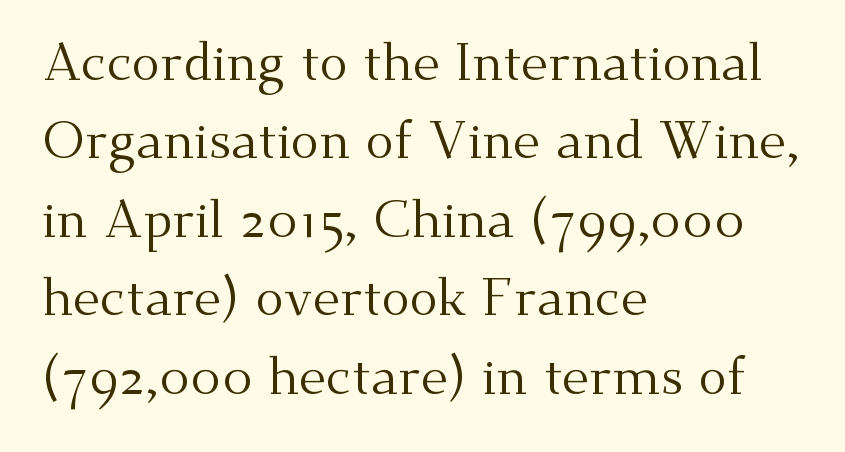
The image shows 53 px regular-weight serif type, upright; set left-aligned, normal line spacing (1.48x), normal letter spacing, not underlined; medium stroke contrast and a small x-height.
